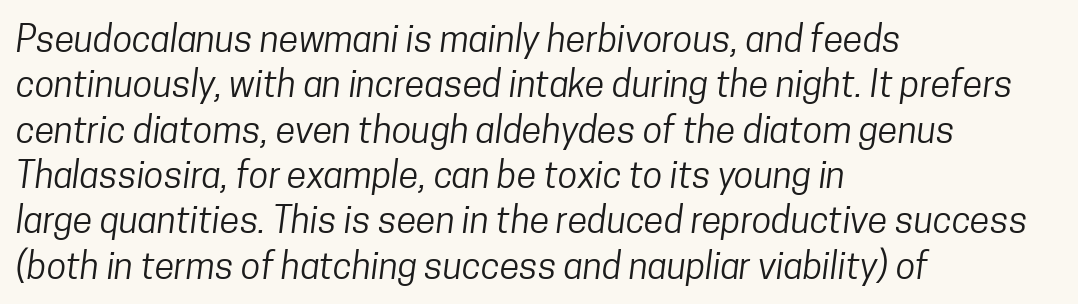
Q: Is the text bold? A: No.
Q: Is the typeface a serif or a sans-serif typeface? A: Sans-serif.
Q: Is the text underlined? A: No.
Q: How is the paragraph aligned? A: Left-aligned.
Q: Is the spacing between letters normal or unusually wide? A: Normal.
Q: Is the spacing between lines tight, normal or loose? A: Normal.
Q: Width (condensed, normal, or wide)? A: Condensed.
Q: Stroke contrast? A: Low.
Q: x-height? A: Medium.
Q: Monospaced? A: No.
